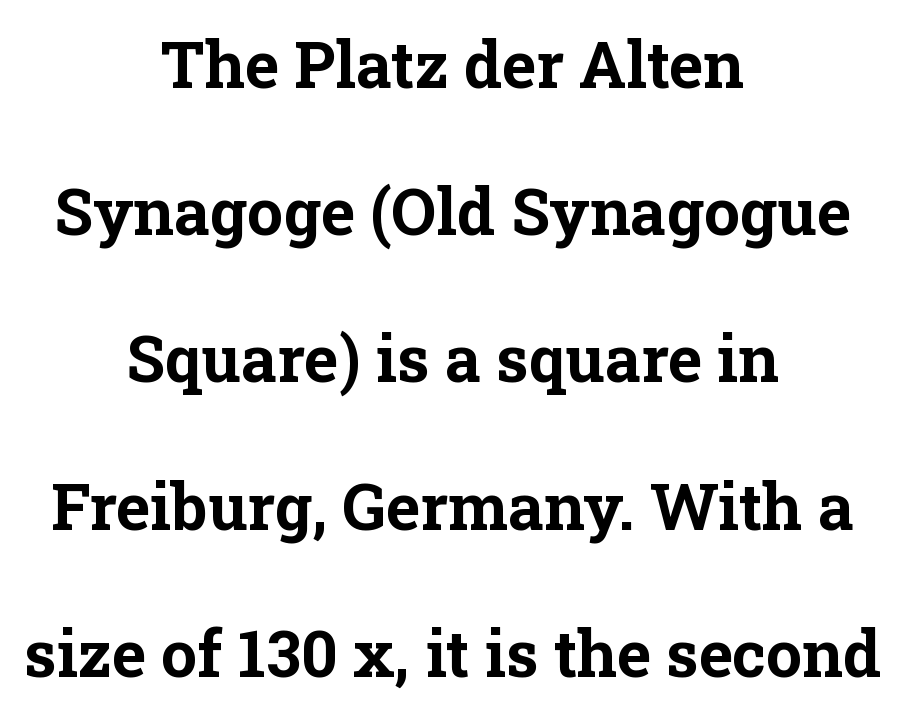
{"serif": "yes", "italic": "no", "bold": "yes", "weight": "bold", "width": "normal", "stroke_contrast": "low", "x_height": "medium", "monospaced": "no", "underline": "no", "align": "center", "line_spacing": "loose", "line_spacing_ratio": 2.3, "letter_spacing": "normal", "letter_spacing_em": 0.0, "glyph_px": 64}
